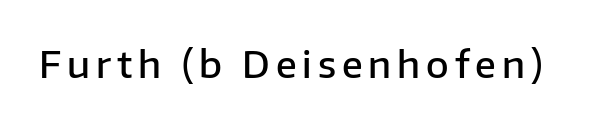
{"serif": "no", "italic": "no", "bold": "semi", "weight": "semibold", "width": "normal", "stroke_contrast": "low", "x_height": "medium", "monospaced": "no", "underline": "no", "glyph_px": 37}
